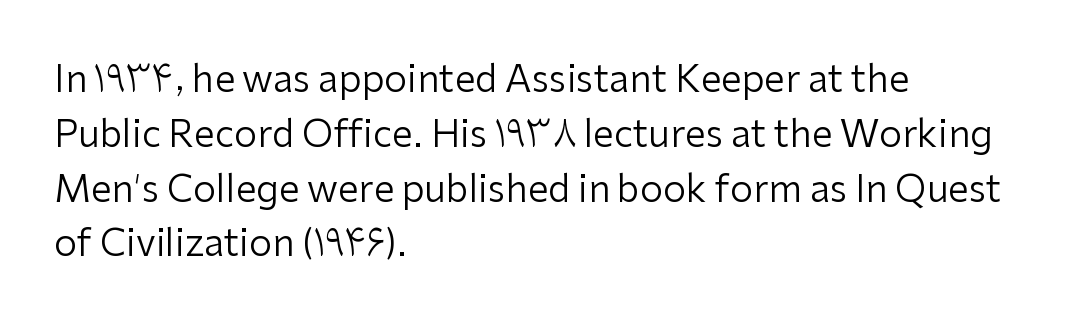
The image shows 37 px regular-weight sans-serif type, upright; set left-aligned, normal line spacing (1.48x), normal letter spacing, not underlined; low stroke contrast and a medium x-height.
